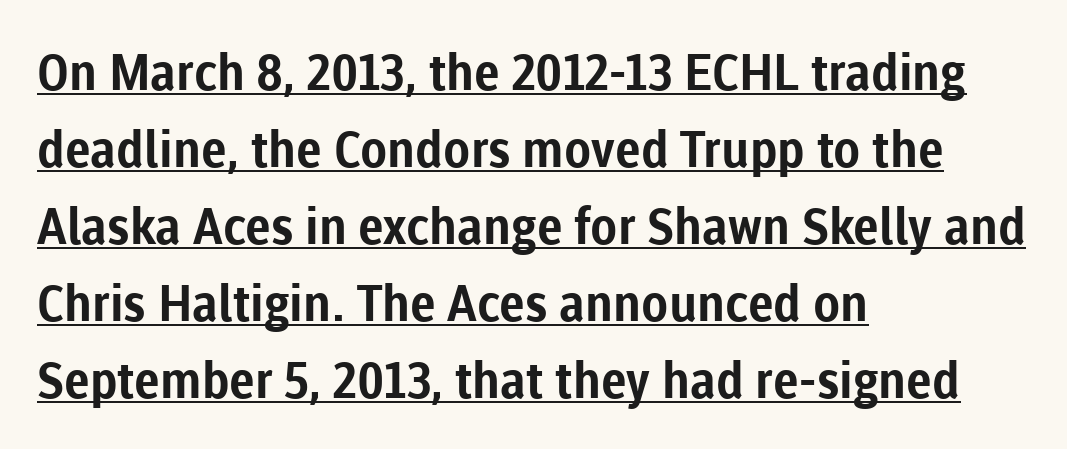
The rendering uses natural spacing where letterforms have individual widths. Tracking here is standard; glyphs follow each other at the usual distance. The paragraph shown leans on its left margin. A dark, heavy texture on the line: the type is bold.
